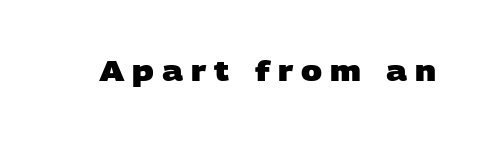
The image shows 28 px heavy, wide sans-serif type; set unusually wide letter spacing (+0.28 em), not underlined; low stroke contrast and a large x-height.
